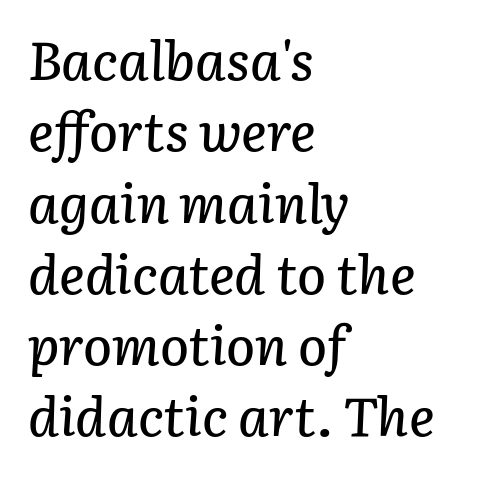
Q: Is the text italic (slanted)? A: Yes, it leans right by about 3 degrees.
Q: Is the text underlined? A: No.
Q: How is the paragraph aligned? A: Left-aligned.
Q: Is the spacing between letters normal or unusually wide? A: Normal.
Q: Is the spacing between lines tight, normal or loose? A: Normal.
Q: Width (condensed, normal, or wide)? A: Normal.
Q: Stroke contrast? A: Low.
Q: x-height? A: Medium.
Q: Monospaced? A: No.
